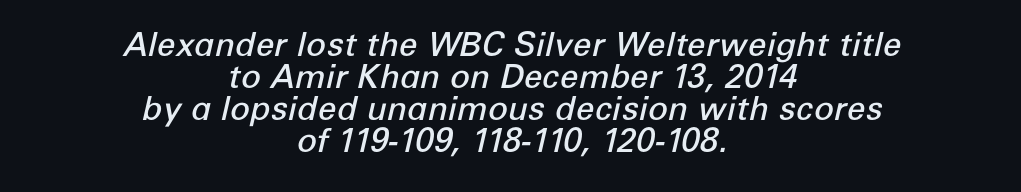
Q: Is the text bold? A: Semi-bold.
Q: Is the text italic (slanted)? A: Yes, it leans right by about 12 degrees.
Q: Is the text underlined? A: No.
Q: How is the paragraph aligned? A: Centered.
Q: Is the spacing between letters normal or unusually wide? A: Normal.
Q: Is the spacing between lines tight, normal or loose? A: Tight.
Q: Width (condensed, normal, or wide)? A: Normal.
Q: Stroke contrast? A: Low.
Q: x-height? A: Medium.
Q: Monospaced? A: No.
